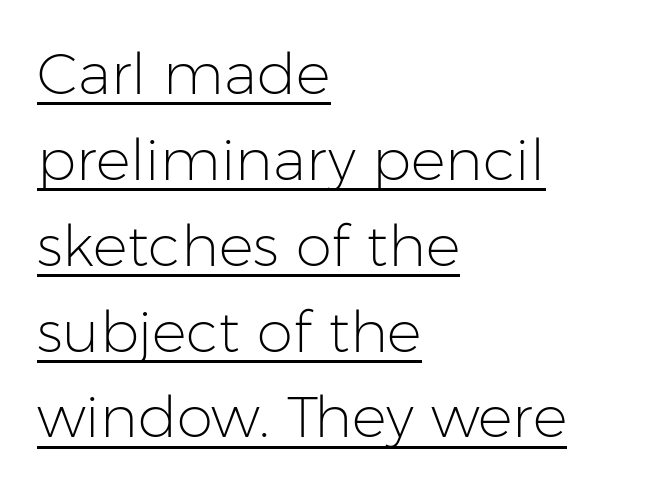
The image shows 58 px light sans-serif type, upright; set left-aligned, normal line spacing (1.48x), normal letter spacing, underlined; low stroke contrast and a medium x-height.
